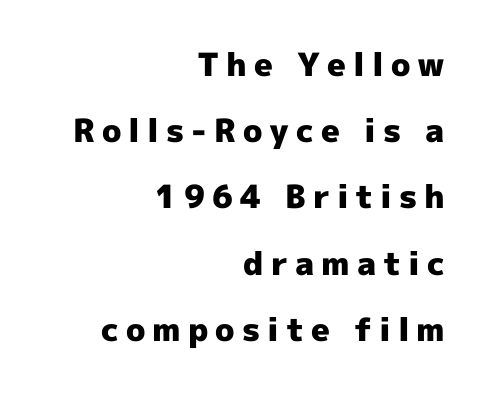
{"serif": "no", "italic": "no", "bold": "yes", "weight": "heavy", "width": "normal", "x_height": "medium", "monospaced": "no", "underline": "no", "align": "right", "line_spacing": "loose", "line_spacing_ratio": 2.07, "letter_spacing": "wide", "letter_spacing_em": 0.22, "glyph_px": 32}
